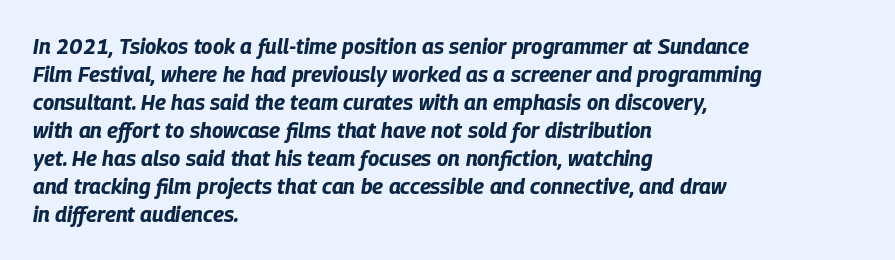
Q: Is the text bold? A: Yes.
Q: Is the text italic (slanted)? A: Yes, it leans right by about 9 degrees.
Q: Is the text underlined? A: No.
Q: How is the paragraph aligned? A: Left-aligned.
Q: Is the spacing between letters normal or unusually wide? A: Normal.
Q: Is the spacing between lines tight, normal or loose? A: Normal.
